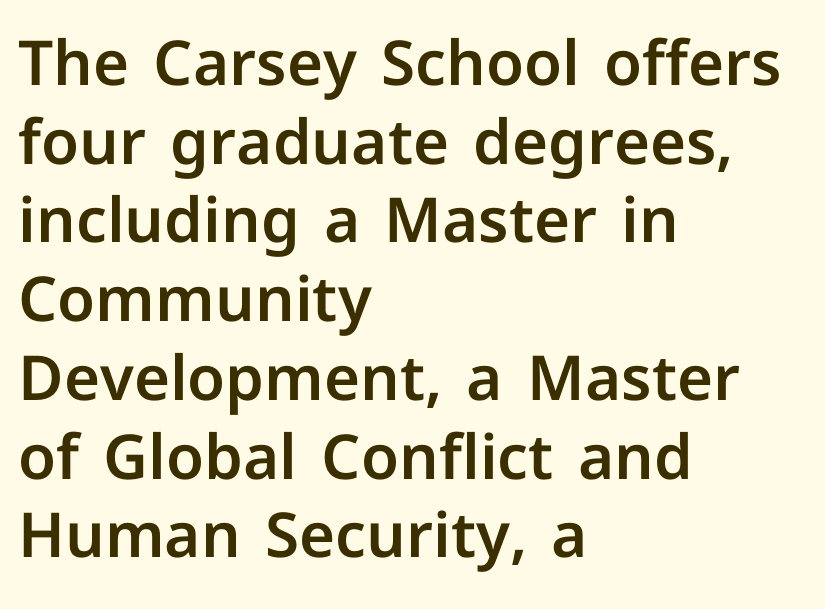
The image shows 62 px sans-serif type, upright; set left-aligned, normal line spacing (1.27x), normal letter spacing, not underlined; low stroke contrast and a medium x-height.
